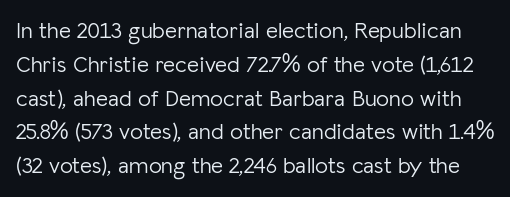
Q: Is the text bold? A: No.
Q: Is the text italic (slanted)? A: No, it is upright.
Q: Is the text underlined? A: No.
Q: Is the spacing between letters normal or unusually wide? A: Normal.
Q: Is the spacing between lines tight, normal or loose? A: Normal.
